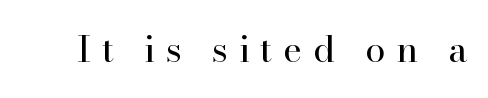
{"serif": "yes", "italic": "no", "bold": "no", "weight": "regular", "width": "normal", "stroke_contrast": "high", "x_height": "small", "monospaced": "no", "underline": "no", "letter_spacing": "wide", "letter_spacing_em": 0.3, "glyph_px": 36}
